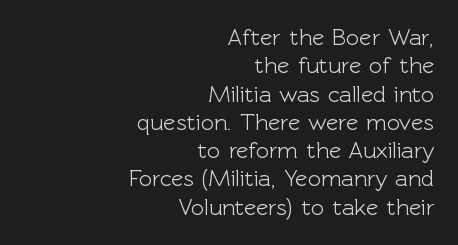
Q: Is the text italic (slanted)? A: No, it is upright.
Q: Is the text underlined? A: No.
Q: How is the paragraph aligned? A: Right-aligned.
Q: Is the spacing between letters normal or unusually wide? A: Normal.
